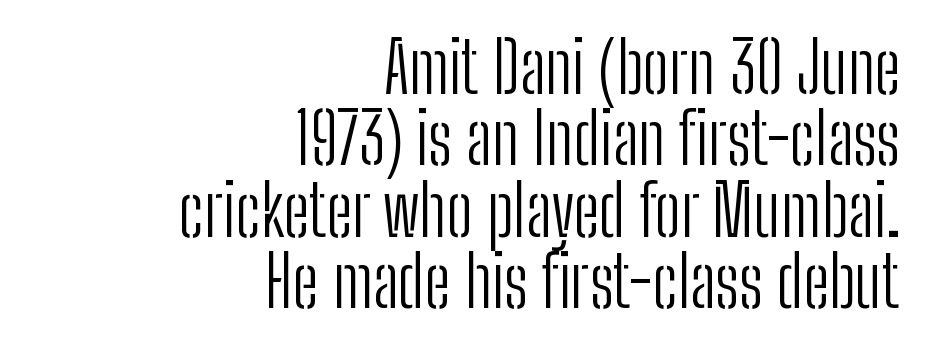
{"serif": "no", "italic": "no", "bold": "no", "weight": "light", "width": "condensed", "stroke_contrast": "low", "x_height": "medium", "monospaced": "no", "underline": "no", "align": "right", "line_spacing": "tight", "line_spacing_ratio": 1.02, "letter_spacing": "normal", "letter_spacing_em": 0.0, "glyph_px": 70}
